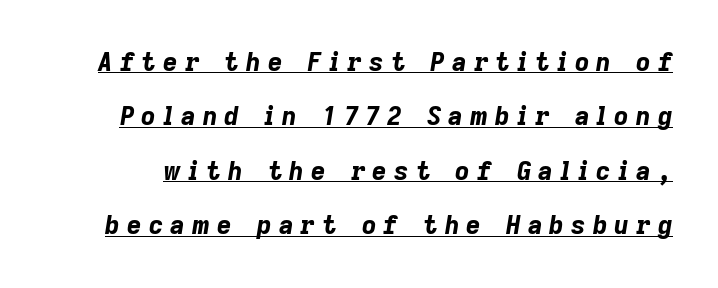
Q: Is the text bold? A: Yes.
Q: Is the text italic (slanted)? A: Yes, it leans right by about 9 degrees.
Q: Is the text underlined? A: Yes.
Q: Is the spacing between letters normal or unusually wide? A: Unusually wide.
Q: Is the spacing between lines tight, normal or loose? A: Loose.
